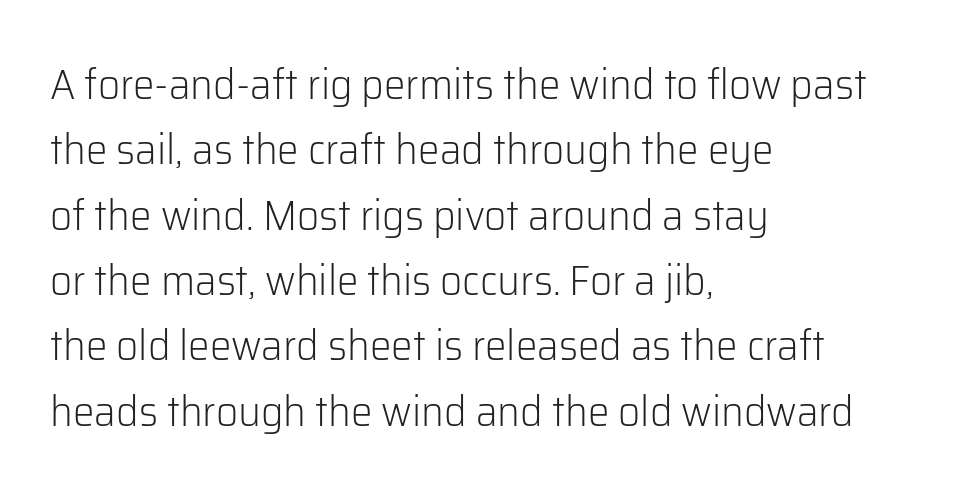
{"serif": "no", "italic": "no", "bold": "no", "weight": "light", "width": "normal", "stroke_contrast": "low", "x_height": "medium", "monospaced": "no", "underline": "no", "align": "left", "line_spacing": "normal", "line_spacing_ratio": 1.52, "letter_spacing": "normal", "letter_spacing_em": 0.0, "glyph_px": 43}
